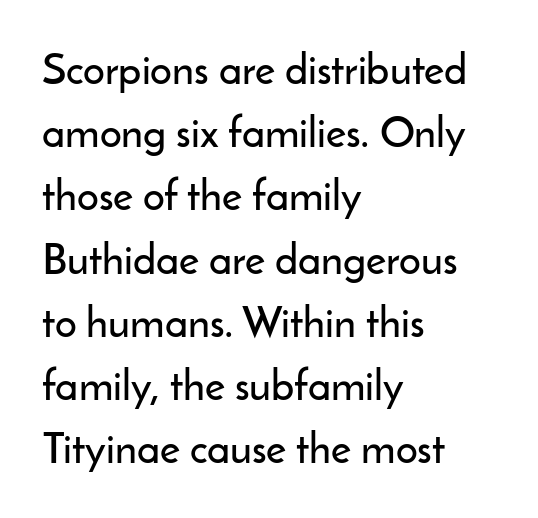
The image shows 43 px sans-serif type, upright; set left-aligned, normal line spacing (1.47x), normal letter spacing, not underlined; low stroke contrast and a small x-height.
